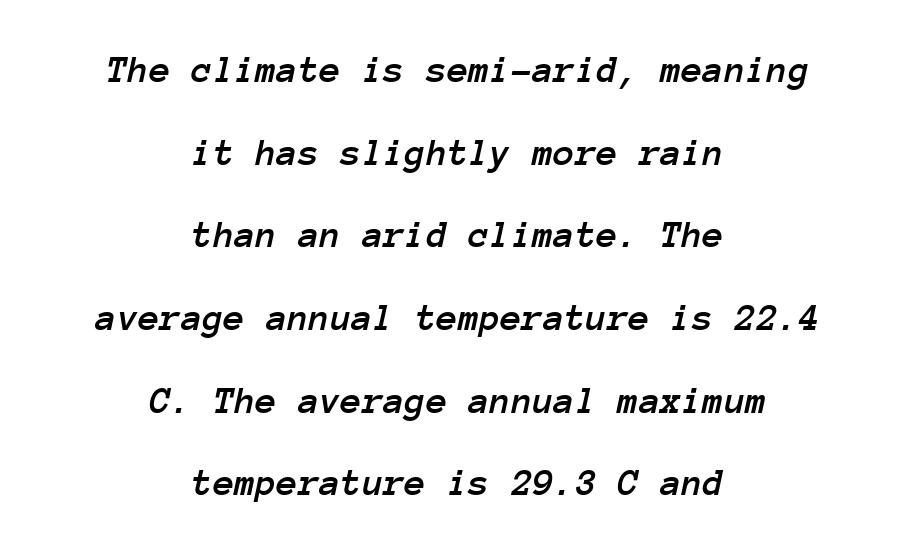
The image shows 39 px text type, italic (leaning right), monospaced; set centered, loose line spacing (2.12x), normal letter spacing, not underlined; low stroke contrast and a medium x-height.
